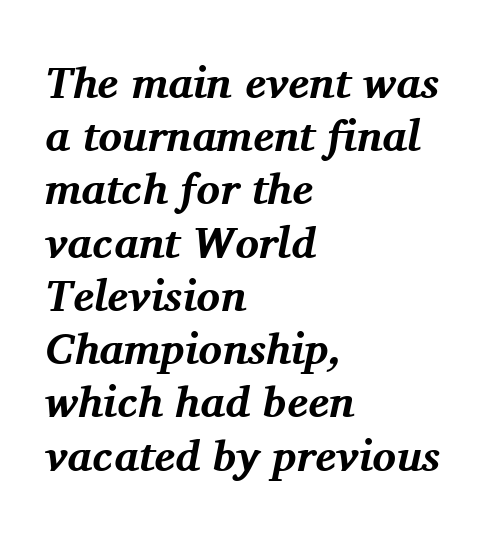
{"serif": "yes", "italic": "yes", "lean": "right", "slant_degrees": 11, "bold": "yes", "weight": "bold", "width": "normal", "stroke_contrast": "medium", "x_height": "medium", "monospaced": "no", "underline": "no", "align": "left", "line_spacing_ratio": 1.21, "letter_spacing": "normal", "letter_spacing_em": 0.0, "glyph_px": 44}
